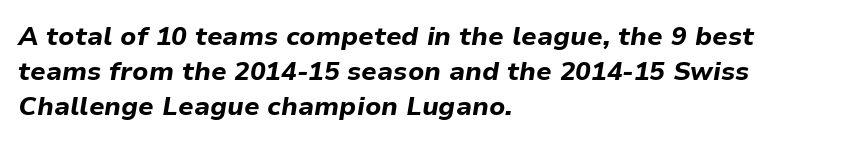
{"italic": "yes", "lean": "right", "slant_degrees": 9, "bold": "yes", "underline": "no", "align": "left", "line_spacing": "normal", "line_spacing_ratio": 1.35, "letter_spacing": "normal", "letter_spacing_em": 0.0, "glyph_px": 26}
